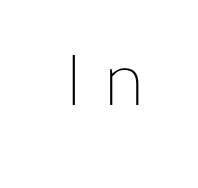
The image shows 79 px thin type, upright; set unusually wide letter spacing (+0.28 em), not underlined; low stroke contrast and a medium x-height.
